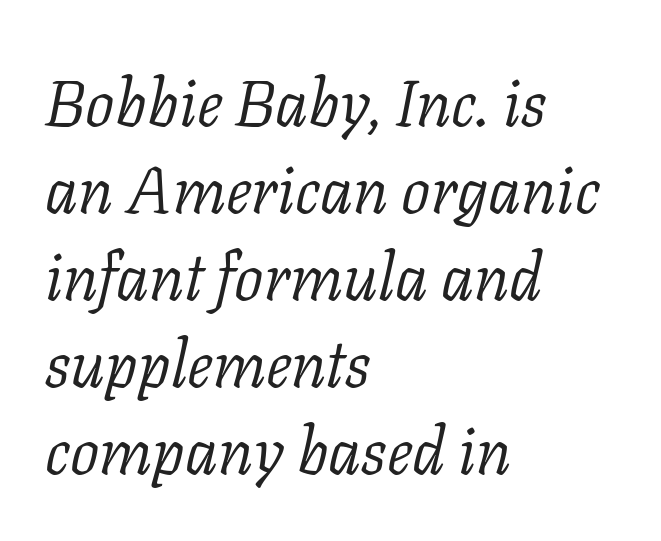
The gaps between neighbouring characters are ordinary and unremarkable. Regarding leading, the lines here are spaced in the standard way. In CSS terms this would be text-align: left. These lines are composed in type with serifs.
